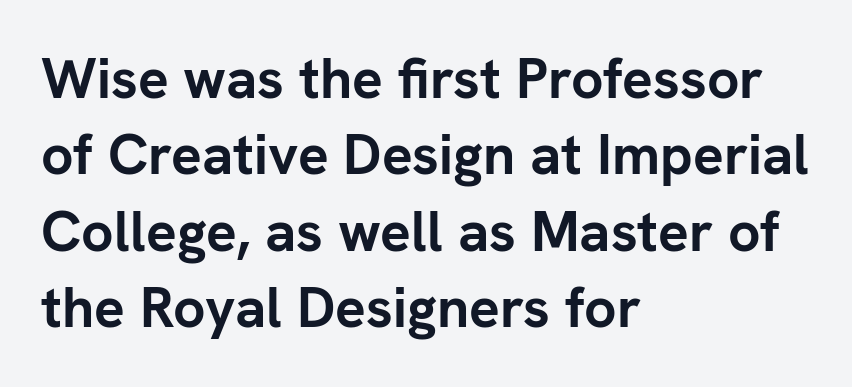
Between one letter and the next there's only the usual sliver of space. Serifs: no, the terminals of the letterforms are clean. Any mark beneath the type? The region is blank. Pretty heavy lettering here — definitely bold. Notice how descenders clear the ascenders below comfortably — that's standard leading.
